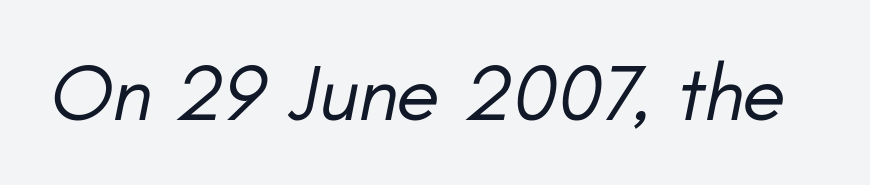
Q: Is the text bold? A: No.
Q: Is the text italic (slanted)? A: Yes, it leans right by about 11 degrees.
Q: Is the text underlined? A: No.
Q: Is the spacing between letters normal or unusually wide? A: Normal.
Q: Width (condensed, normal, or wide)? A: Normal.
Q: Stroke contrast? A: Low.
Q: x-height? A: Small.
Q: Monospaced? A: No.
